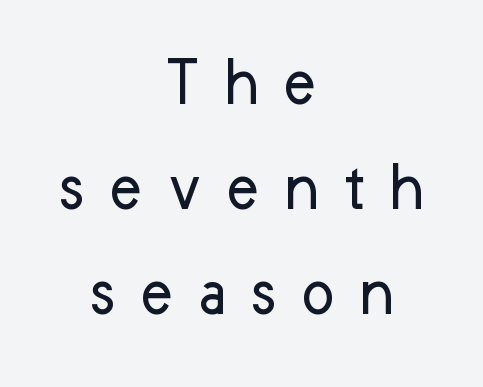
Q: Is the text bold? A: No.
Q: Is the text italic (slanted)? A: No, it is upright.
Q: Is the typeface a serif or a sans-serif typeface? A: Sans-serif.
Q: Is the text underlined? A: No.
Q: How is the paragraph aligned? A: Centered.
Q: Is the spacing between letters normal or unusually wide? A: Unusually wide.
Q: Is the spacing between lines tight, normal or loose? A: Normal.
Q: Width (condensed, normal, or wide)? A: Normal.
Q: Stroke contrast? A: Low.
Q: x-height? A: Medium.
Q: Monospaced? A: No.
